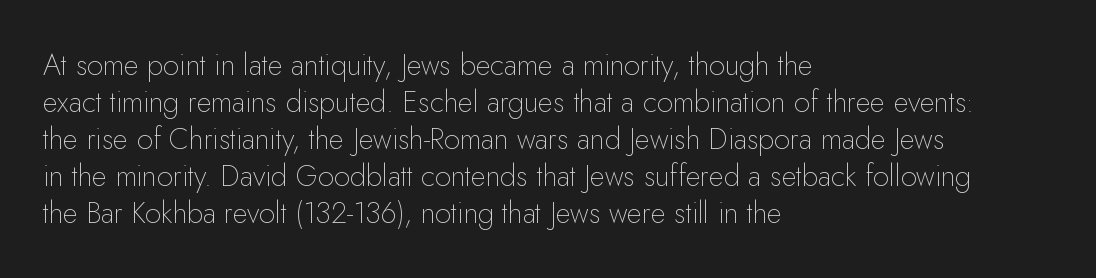
The image shows 29 px thin sans-serif type, upright; set left-aligned, normal line spacing (1.28x), normal letter spacing, not underlined; low stroke contrast and a small x-height.
